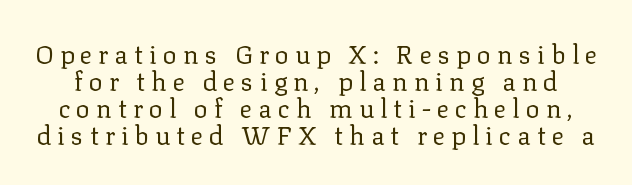
{"italic": "no", "bold": "no", "underline": "no", "line_spacing": "tight", "line_spacing_ratio": 1.04, "letter_spacing": "wide", "letter_spacing_em": 0.23, "glyph_px": 26}
